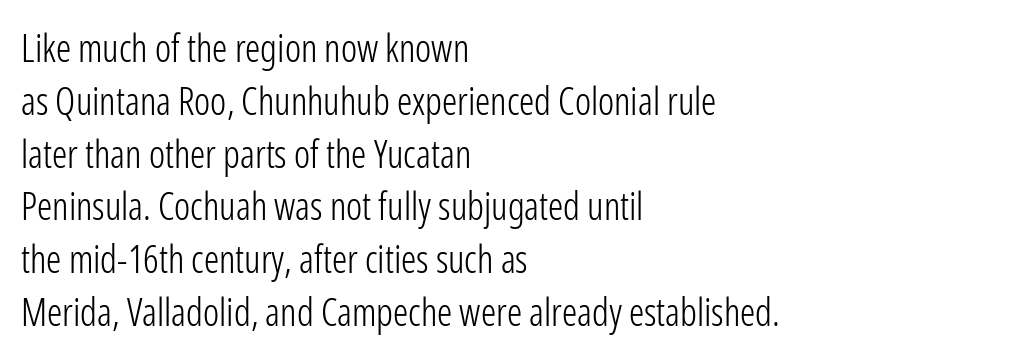
The image shows 38 px light, condensed sans-serif type, upright; set left-aligned, normal line spacing (1.39x), normal letter spacing, not underlined; low stroke contrast and a medium x-height.
